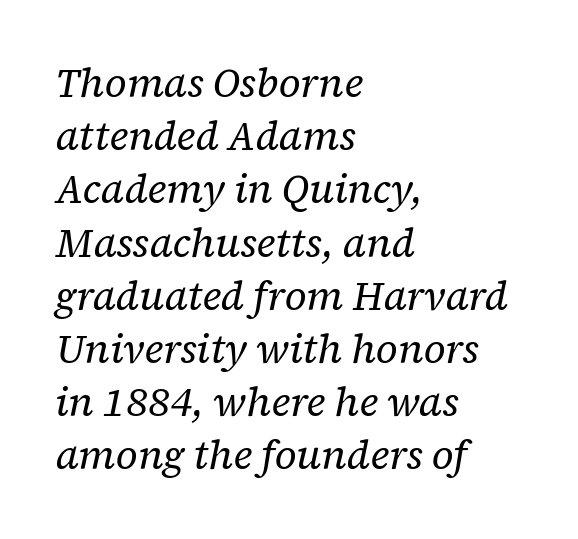
This rendering features lettering with no underline. Notice how the passage keeps a crisp vertical edge on the left only. Leading: standard. Spacing between characters is what you'd get straight out of the box. The letterforms sit at book weight or below.
